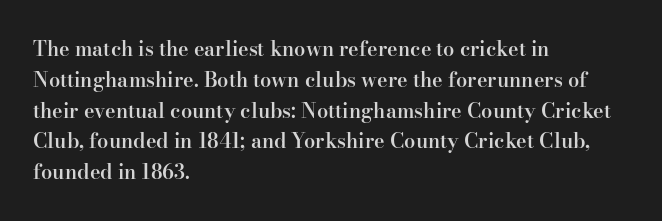
{"italic": "no", "bold": "semi", "underline": "no", "align": "left", "line_spacing": "normal", "line_spacing_ratio": 1.54, "letter_spacing": "normal", "letter_spacing_em": 0.0, "glyph_px": 20}
